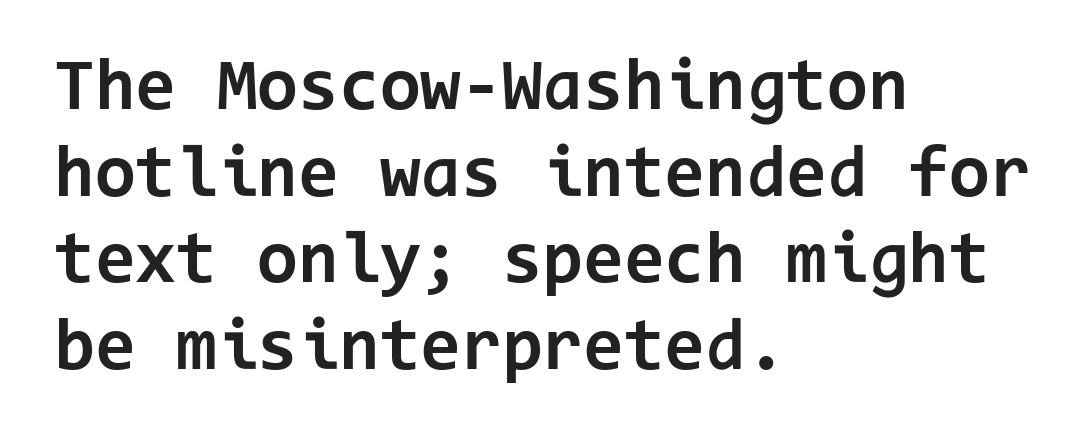
{"serif": "no", "italic": "no", "bold": "yes", "weight": "bold", "width": "normal", "stroke_contrast": "low", "x_height": "medium", "monospaced": "yes", "underline": "no", "align": "left", "line_spacing_ratio": 1.17, "letter_spacing": "normal", "letter_spacing_em": 0.0, "glyph_px": 74}
